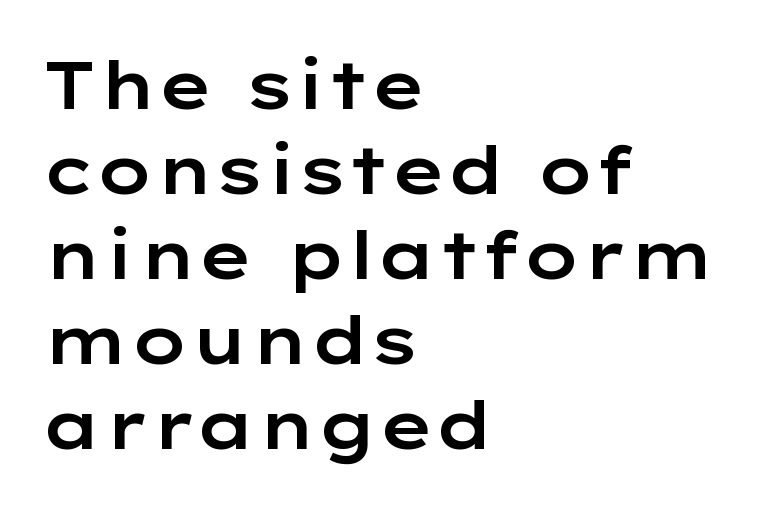
The image shows 67 px wide sans-serif type, upright; set left-aligned, normal line spacing (1.27x), normal letter spacing, not underlined; low stroke contrast and a medium x-height.
